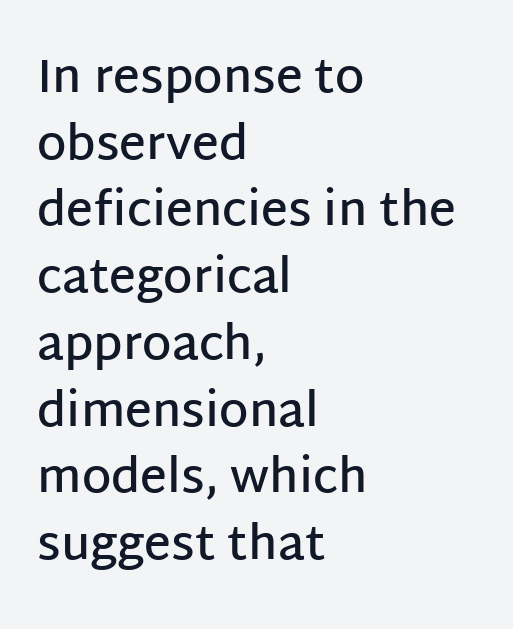
{"serif": "no", "italic": "no", "bold": "semi", "weight": "semibold", "width": "normal", "stroke_contrast": "low", "x_height": "large", "monospaced": "no", "underline": "no", "align": "left", "line_spacing": "normal", "line_spacing_ratio": 1.42, "letter_spacing": "normal", "letter_spacing_em": 0.0, "glyph_px": 47}
